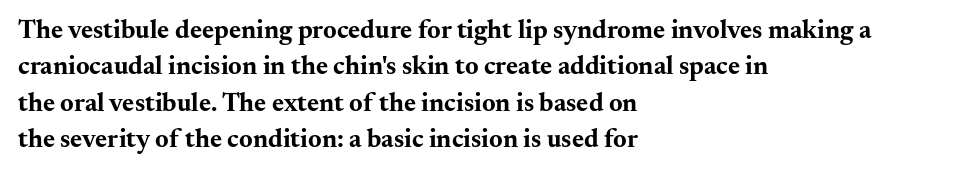
Characters remain perfectly vertical along every line. The passage is arranged the way most books set body copy — flush left. These lines sit exactly where default settings would place them. Nobody touched the tracking dial on this one. Descender tails drop into unmarked territory. Is the type bold? Yes — the strokes are clearly thick and heavy.
